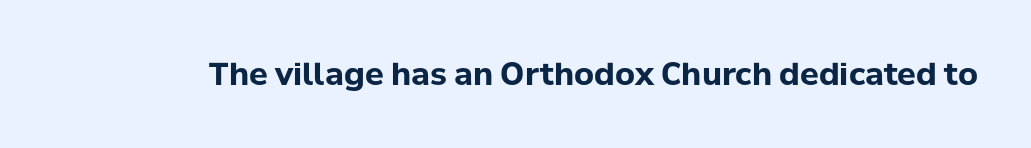
You could call the tracking neutral — neither tight nor loose. Stroke terminals: plain, sans-serif. The passage shown is typed in a proportional face where columns would drift. Italic: no, the glyphs are upright roman. Heft: maximum for text — a bold.
